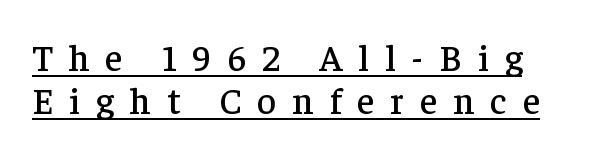
Q: Is the text italic (slanted)? A: No, it is upright.
Q: Is the typeface a serif or a sans-serif typeface? A: Serif.
Q: Is the text underlined? A: Yes.
Q: Is the spacing between letters normal or unusually wide? A: Unusually wide.
Q: Width (condensed, normal, or wide)? A: Normal.
Q: Stroke contrast? A: Low.
Q: x-height? A: Medium.
Q: Monospaced? A: No.
